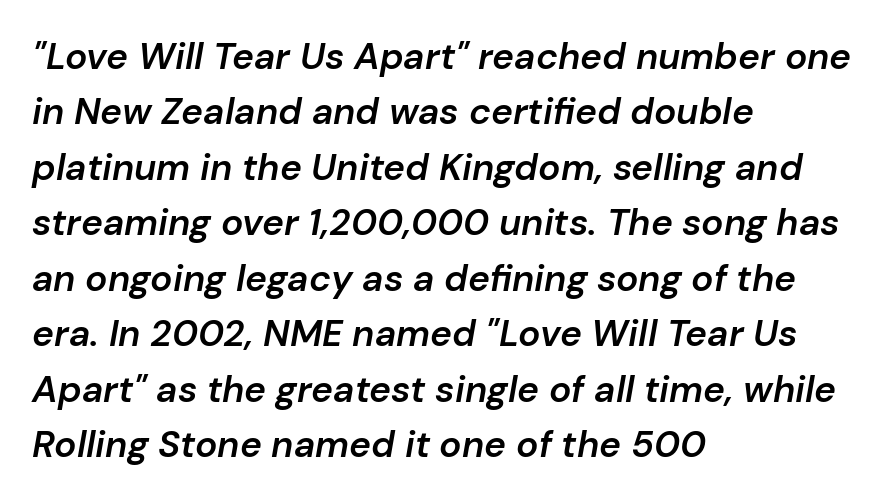
Q: Is the text bold? A: Semi-bold.
Q: Is the text italic (slanted)? A: Yes, it leans right by about 10 degrees.
Q: Is the text underlined? A: No.
Q: How is the paragraph aligned? A: Left-aligned.
Q: Is the spacing between letters normal or unusually wide? A: Normal.
Q: Is the spacing between lines tight, normal or loose? A: Normal.
Q: Width (condensed, normal, or wide)? A: Normal.
Q: Stroke contrast? A: Low.
Q: x-height? A: Medium.
Q: Monospaced? A: No.
